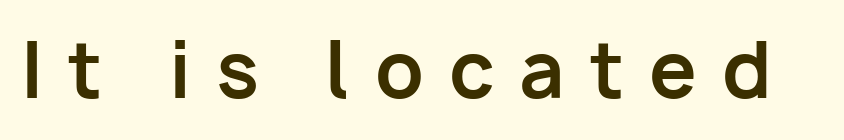
The image shows 76 px bold sans-serif type, upright; set unusually wide letter spacing (+0.33 em), not underlined; low stroke contrast and a medium x-height.
